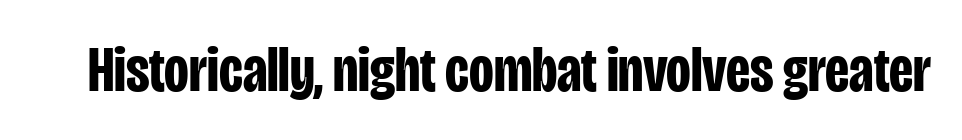
{"serif": "no", "italic": "no", "bold": "yes", "weight": "bold", "width": "condensed", "stroke_contrast": "low", "x_height": "large", "monospaced": "no", "underline": "no", "letter_spacing": "normal", "letter_spacing_em": 0.0, "glyph_px": 64}
